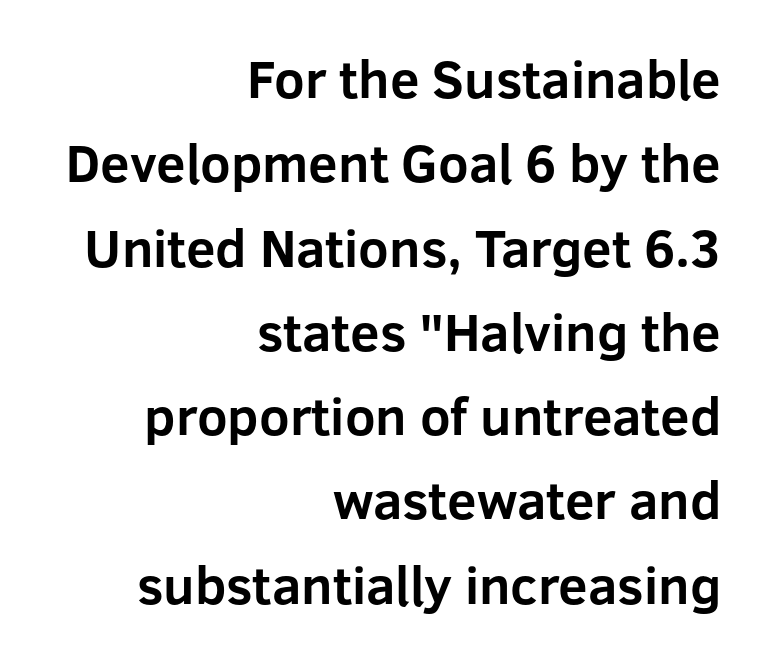
Q: Is the text bold? A: Yes.
Q: Is the text italic (slanted)? A: No, it is upright.
Q: Is the typeface a serif or a sans-serif typeface? A: Sans-serif.
Q: Is the text underlined? A: No.
Q: How is the paragraph aligned? A: Right-aligned.
Q: Is the spacing between letters normal or unusually wide? A: Normal.
Q: Is the spacing between lines tight, normal or loose? A: Normal.
Q: Width (condensed, normal, or wide)? A: Normal.
Q: Stroke contrast? A: Low.
Q: x-height? A: Medium.
Q: Monospaced? A: No.
